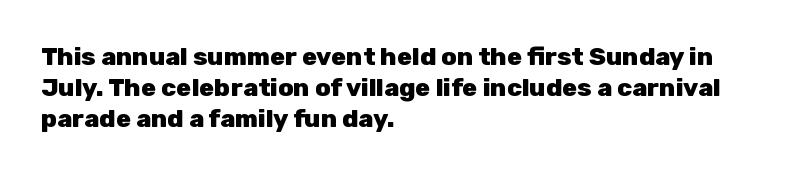
Caption: standard tracking, unaltered. Weight: bold. Line beginnings align vertically; line endings do not. The type sits square on the baseline with zero lean.
